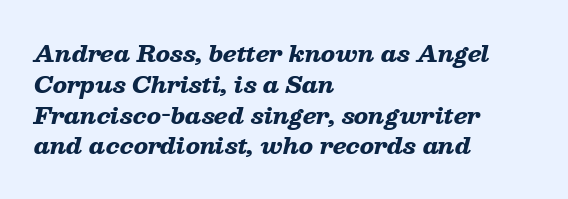
{"italic": "yes", "lean": "right", "slant_degrees": 13, "bold": "yes", "underline": "no", "align": "left", "line_spacing": "normal", "line_spacing_ratio": 1.4, "letter_spacing": "normal", "letter_spacing_em": 0.0, "glyph_px": 22}
